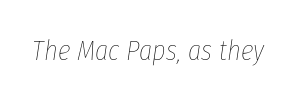
Q: Is the text bold? A: No.
Q: Is the text italic (slanted)? A: Yes, it leans right by about 8 degrees.
Q: Is the text underlined? A: No.
Q: Is the spacing between letters normal or unusually wide? A: Normal.
Q: Width (condensed, normal, or wide)? A: Condensed.
Q: Stroke contrast? A: Low.
Q: x-height? A: Medium.
Q: Monospaced? A: No.
